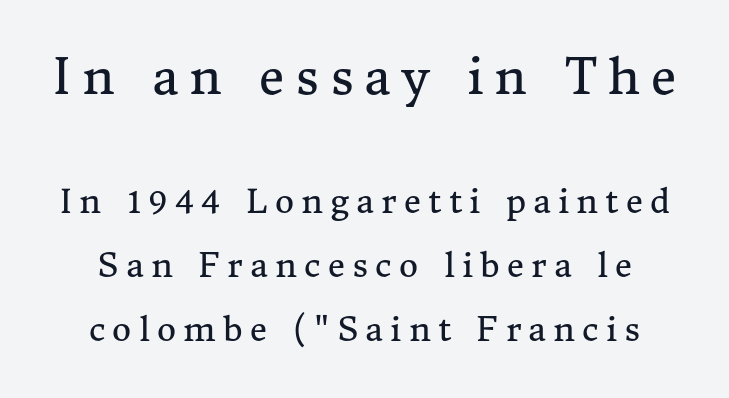
Are there feet on the stems? There are — it's a serif. This rendering features lettering with no underline. Think standard paragraph weight, or any step lighter than that. Spacing between characters has been opened up far beyond the box default. Style check: upright. You could not count columns in this text — the font is proportionally spaced.
